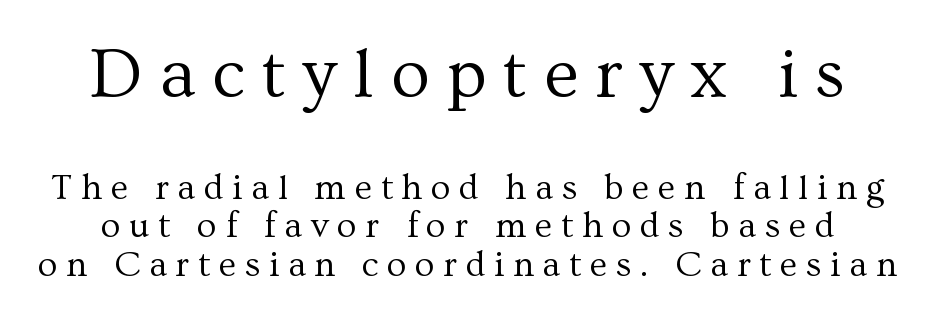
The image shows 71 px regular-weight serif type, upright; set tight line spacing (1.07x), unusually wide letter spacing (+0.24 em), not underlined; the first (top) block is 1.97x larger; medium stroke contrast and a medium x-height.
